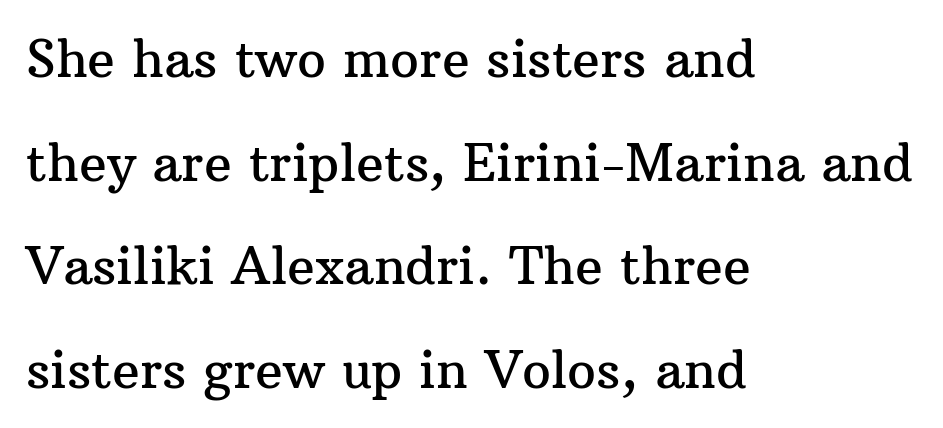
The passage is arranged the way most books set body copy — flush left. Each new line begins a long way beneath the previous one. I'd call this a serif setting — the letters wear small feet. Nope, not italic — everything's standing straight. Inter-character spacing is left at the font's built-in metrics. A typesetter would call this proportional, since set widths differ per character.
